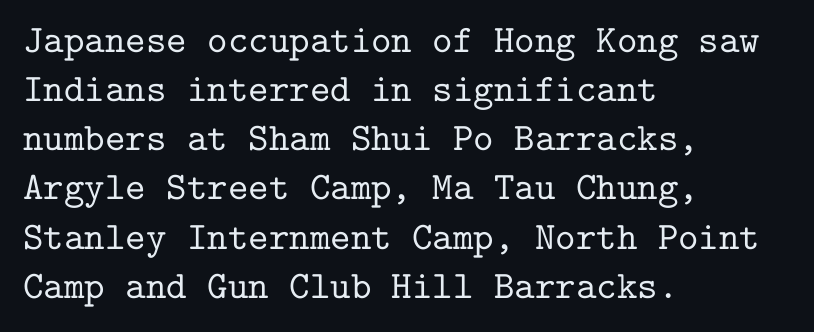
To sum up the face: it has serifs. Vertical spacing — default. The area under the type is left untouched. The gaps between neighbouring characters are ordinary and unremarkable.
